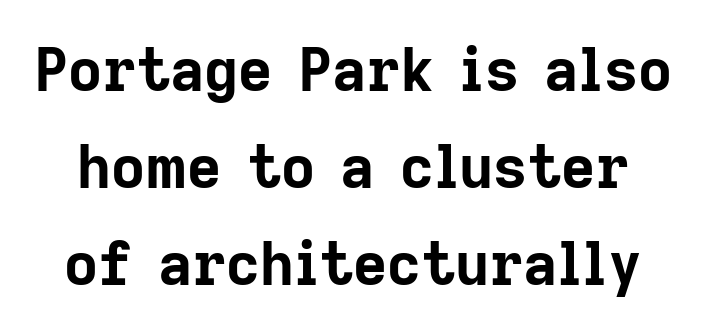
The image shows 59 px bold sans-serif type, upright; set normal line spacing (1.64x), normal letter spacing, not underlined; low stroke contrast and a medium x-height.
